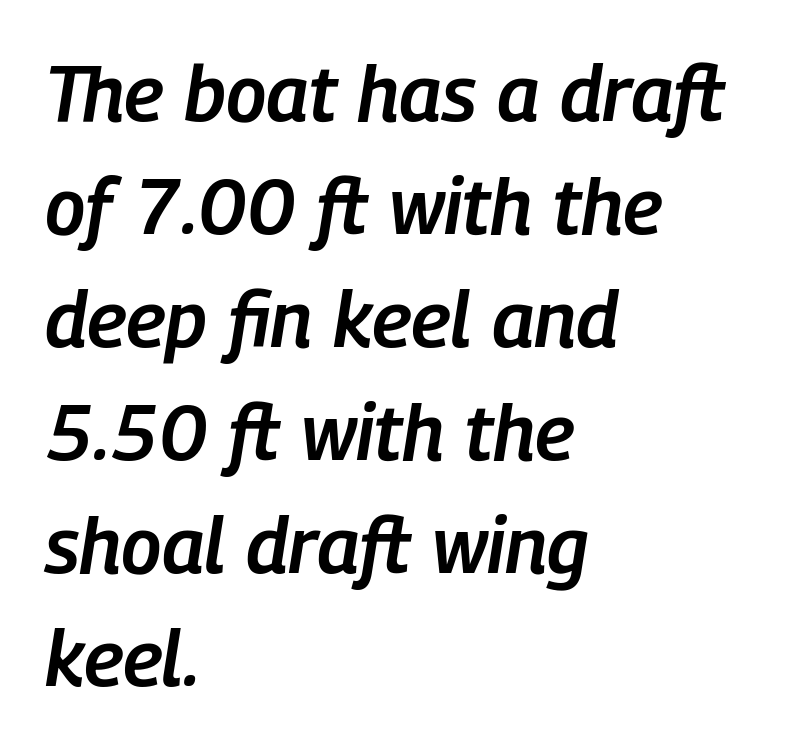
Looks like regular typesetting: each glyph gets only the width it needs. Set as a demibold, roughly 600 on the weight scale. The lines are quadded left. The line texture is even and compact thanks to regular tracking.
